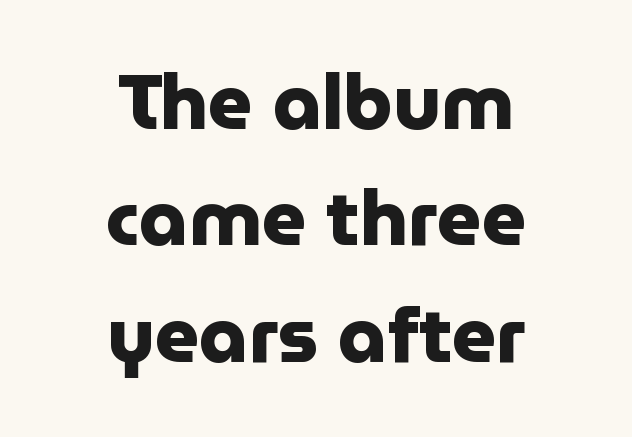
{"serif": "no", "italic": "no", "bold": "yes", "weight": "heavy", "width": "normal", "stroke_contrast": "low", "x_height": "medium", "monospaced": "no", "underline": "no", "align": "center", "line_spacing": "normal", "line_spacing_ratio": 1.51, "letter_spacing": "normal", "letter_spacing_em": 0.0, "glyph_px": 77}
